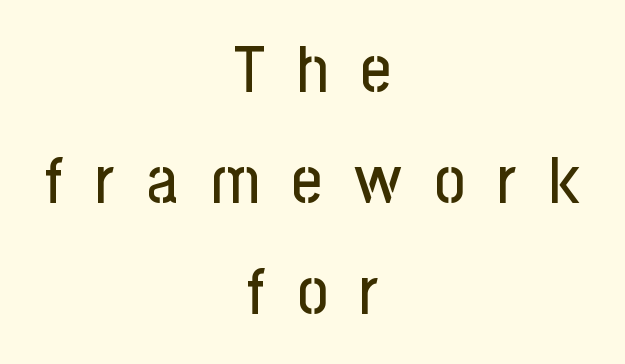
The image shows 66 px condensed sans-serif type, upright; set centered, normal line spacing (1.68x), unusually wide letter spacing (+0.49 em), not underlined; low stroke contrast and a medium x-height.
